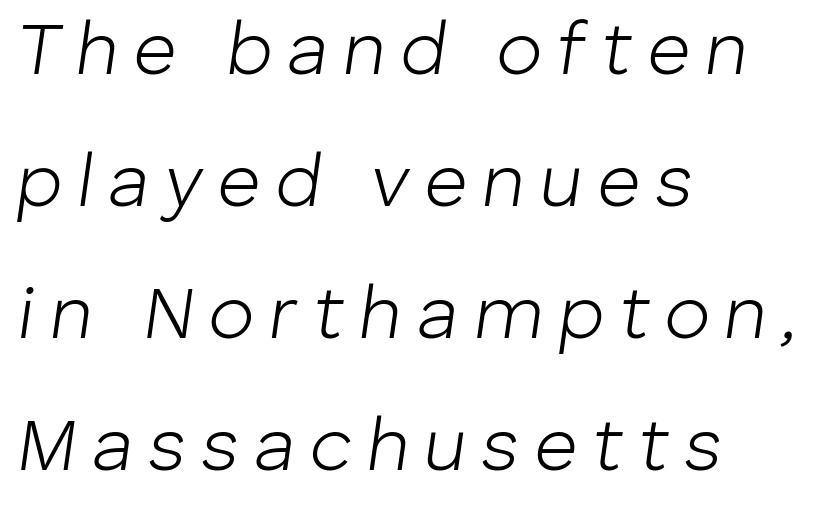
Q: Is the text bold? A: No.
Q: Is the text italic (slanted)? A: Yes, it leans right by about 8 degrees.
Q: Is the text underlined? A: No.
Q: How is the paragraph aligned? A: Left-aligned.
Q: Is the spacing between letters normal or unusually wide? A: Unusually wide.
Q: Width (condensed, normal, or wide)? A: Normal.
Q: Stroke contrast? A: Low.
Q: x-height? A: Medium.
Q: Monospaced? A: No.
